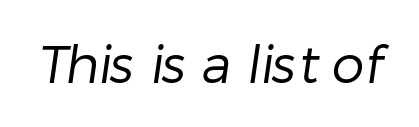
Q: Is the text bold? A: No.
Q: Is the typeface a serif or a sans-serif typeface? A: Sans-serif.
Q: Is the text underlined? A: No.
Q: Is the spacing between letters normal or unusually wide? A: Normal.
Q: Width (condensed, normal, or wide)? A: Normal.
Q: Stroke contrast? A: Low.
Q: x-height? A: Medium.
Q: Monospaced? A: No.
